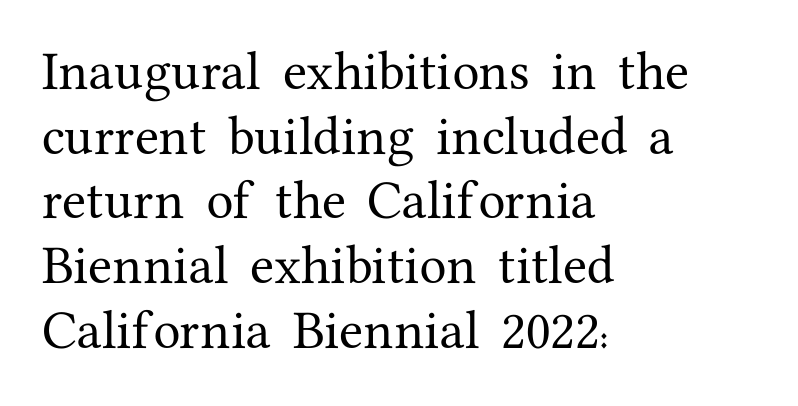
These lines were composed using upright roman letters. You could call the tracking neutral — neither tight nor loose. The passage shown is typeset with a serif family. Baseline-to-baseline distance is the conventional proportion of letter height. These lines are rendered in a variable-pitch font.
